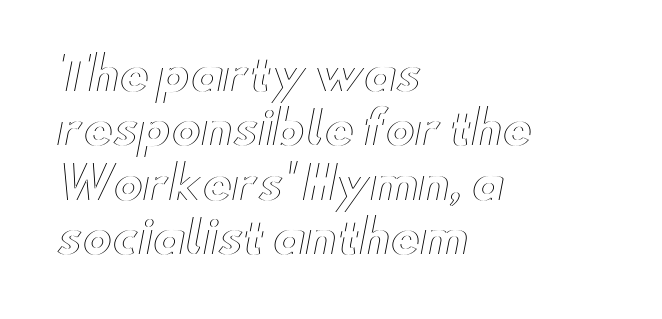
The image shows 45 px wide type; set left-aligned, line spacing 1.21x, normal letter spacing, not underlined; a small x-height.
